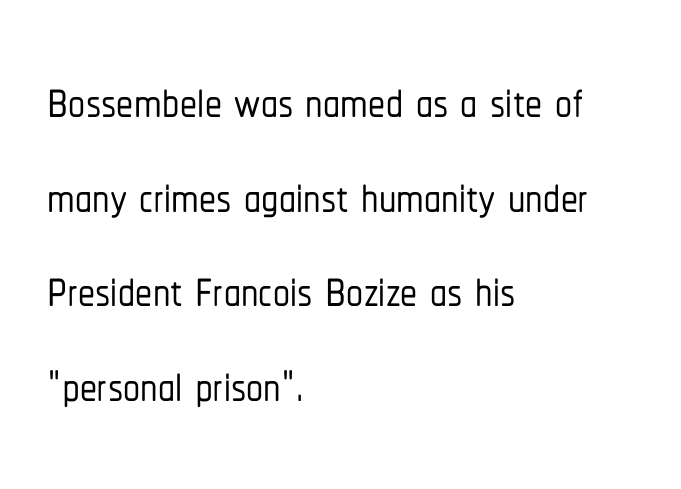
Q: Is the text italic (slanted)? A: No, it is upright.
Q: Is the typeface a serif or a sans-serif typeface? A: Sans-serif.
Q: Is the text underlined? A: No.
Q: How is the paragraph aligned? A: Left-aligned.
Q: Is the spacing between letters normal or unusually wide? A: Normal.
Q: Is the spacing between lines tight, normal or loose? A: Normal.
Q: Width (condensed, normal, or wide)? A: Condensed.
Q: Stroke contrast? A: Low.
Q: x-height? A: Medium.
Q: Monospaced? A: No.
